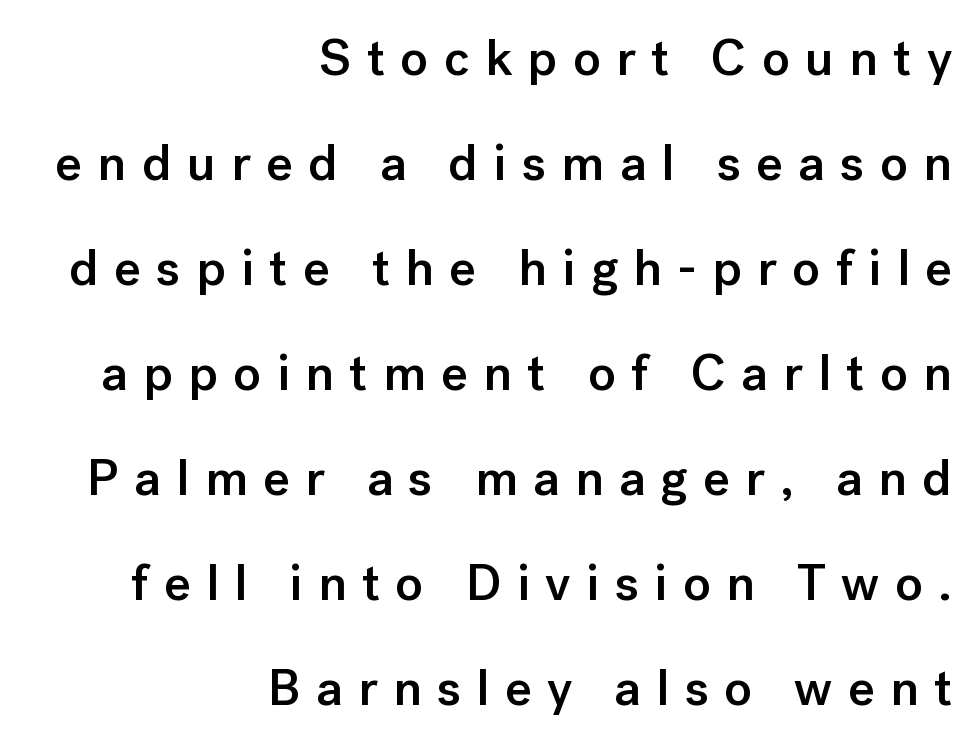
Q: Is the text bold? A: Semi-bold.
Q: Is the text italic (slanted)? A: No, it is upright.
Q: Is the typeface a serif or a sans-serif typeface? A: Sans-serif.
Q: Is the text underlined? A: No.
Q: How is the paragraph aligned? A: Right-aligned.
Q: Is the spacing between letters normal or unusually wide? A: Unusually wide.
Q: Is the spacing between lines tight, normal or loose? A: Loose.
Q: Width (condensed, normal, or wide)? A: Normal.
Q: Stroke contrast? A: Low.
Q: x-height? A: Medium.
Q: Monospaced? A: No.
